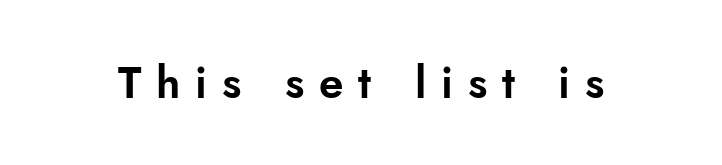
Characters follow at a spacing far wider than the type designer built in. Character widths vary here, with narrow letters taking less room than wide ones. The strip under each line holds only bare page. Typographically, this falls in the sans-serif category. It's the straight-up-and-down kind of type.
